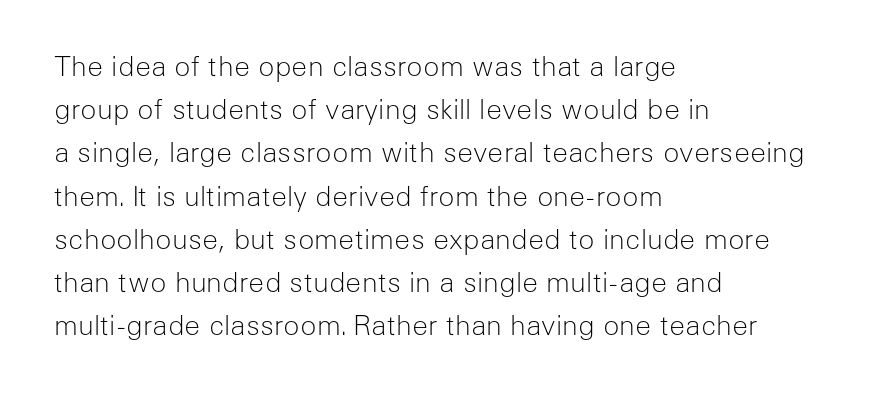
The image shows 27 px text type, upright; set left-aligned, normal line spacing (1.6x), normal letter spacing, not underlined.
